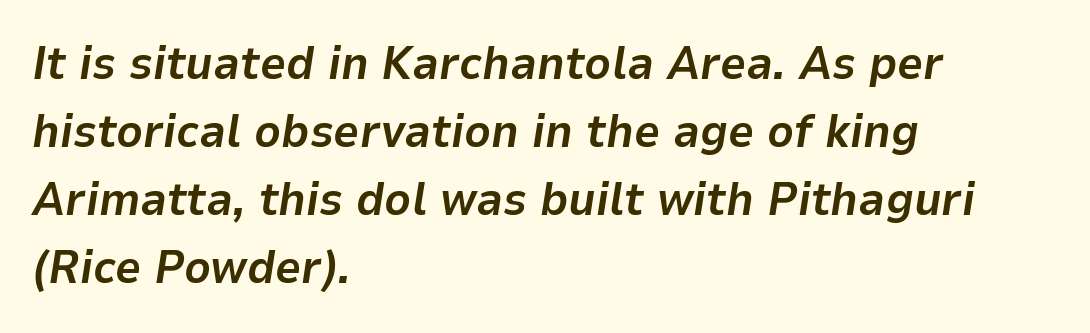
Q: Is the text bold? A: Yes.
Q: Is the text italic (slanted)? A: Yes, it leans right by about 9 degrees.
Q: Is the text underlined? A: No.
Q: How is the paragraph aligned? A: Left-aligned.
Q: Is the spacing between letters normal or unusually wide? A: Normal.
Q: Is the spacing between lines tight, normal or loose? A: Normal.
Q: Width (condensed, normal, or wide)? A: Normal.
Q: Stroke contrast? A: Low.
Q: x-height? A: Medium.
Q: Monospaced? A: No.
